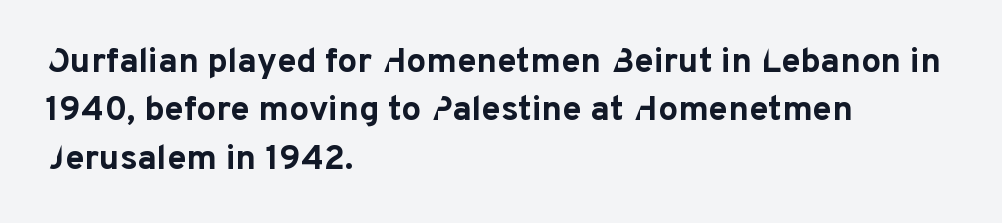
{"serif": "no", "italic": "no", "bold": "yes", "weight": "bold", "width": "normal", "stroke_contrast": "low", "x_height": "medium", "monospaced": "no", "underline": "no", "align": "left", "line_spacing": "normal", "line_spacing_ratio": 1.38, "letter_spacing": "normal", "letter_spacing_em": 0.0, "glyph_px": 35}
